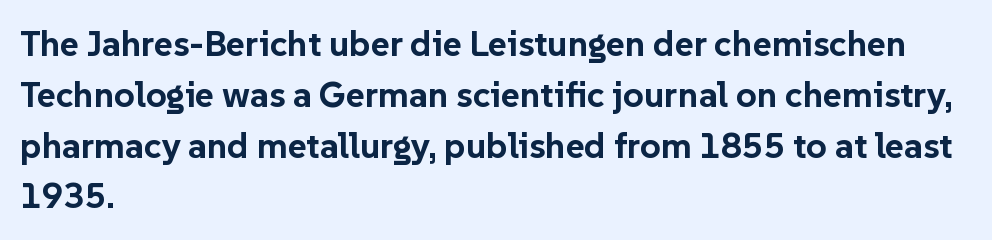
{"serif": "no", "italic": "no", "bold": "yes", "weight": "bold", "width": "normal", "stroke_contrast": "low", "x_height": "medium", "monospaced": "no", "underline": "no", "align": "left", "line_spacing": "normal", "line_spacing_ratio": 1.41, "letter_spacing": "normal", "letter_spacing_em": 0.0, "glyph_px": 36}
